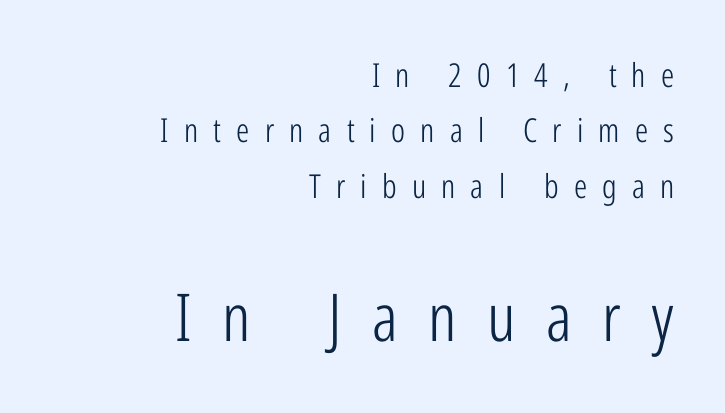
A flush-right, rag-left setting is used for this passage. The area under the type is left untouched. Words appear elongated and porous because spacing is wide. Each letter keeps its own natural width here, so spacing adapts to shape. The typesetting does not lean heavy: it is not bold. The block of text has a typical density, with ordinary space between rows.
